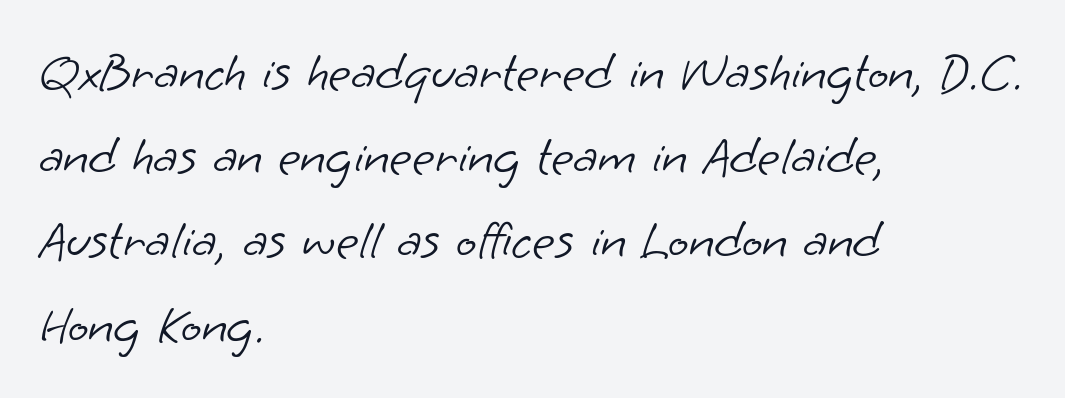
{"serif": "no", "bold": "no", "weight": "light", "width": "normal", "stroke_contrast": "low", "x_height": "small", "monospaced": "no", "underline": "no", "align": "left", "line_spacing": "normal", "line_spacing_ratio": 1.56, "letter_spacing": "normal", "letter_spacing_em": 0.0, "glyph_px": 54}
